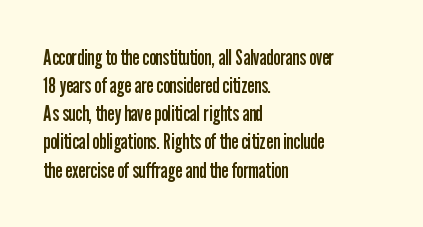
Q: Is the text bold? A: No.
Q: Is the text italic (slanted)? A: No, it is upright.
Q: Is the text underlined? A: No.
Q: How is the paragraph aligned? A: Left-aligned.
Q: Is the spacing between letters normal or unusually wide? A: Normal.
Q: Is the spacing between lines tight, normal or loose? A: Normal.
